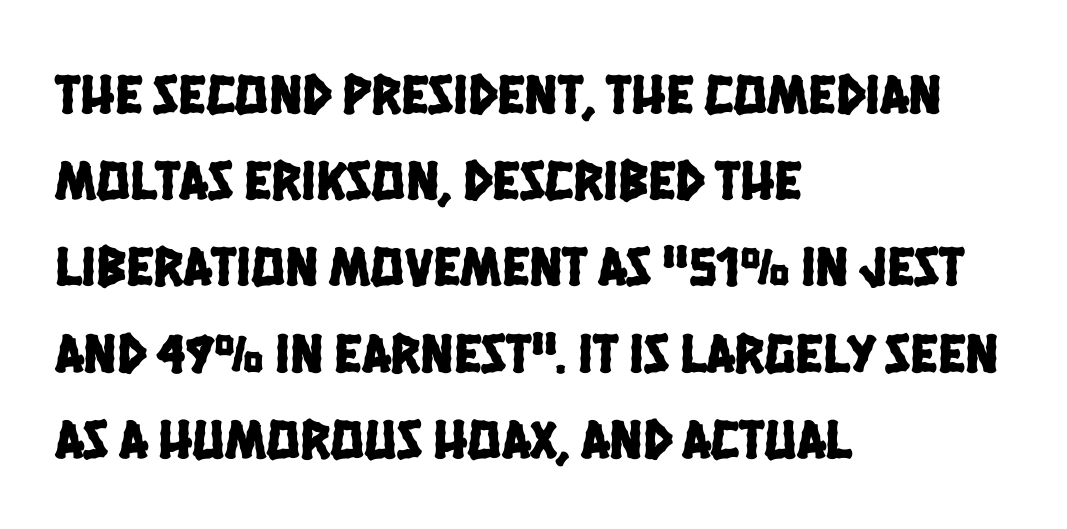
{"serif": "no", "width": "condensed", "stroke_contrast": "low", "x_height": "large", "monospaced": "no", "underline": "no", "align": "left", "line_spacing": "normal", "line_spacing_ratio": 1.54, "letter_spacing": "normal", "letter_spacing_em": 0.0, "glyph_px": 56}
